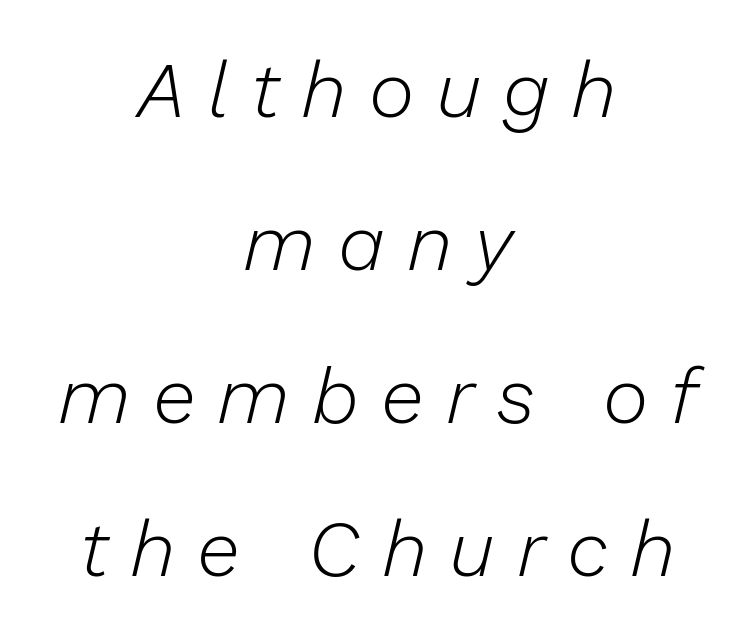
Q: Is the text bold? A: No.
Q: Is the text italic (slanted)? A: Yes, it leans right by about 13 degrees.
Q: Is the text underlined? A: No.
Q: How is the paragraph aligned? A: Centered.
Q: Is the spacing between letters normal or unusually wide? A: Unusually wide.
Q: Is the spacing between lines tight, normal or loose? A: Loose.
Q: Width (condensed, normal, or wide)? A: Normal.
Q: Stroke contrast? A: Low.
Q: x-height? A: Medium.
Q: Monospaced? A: No.
